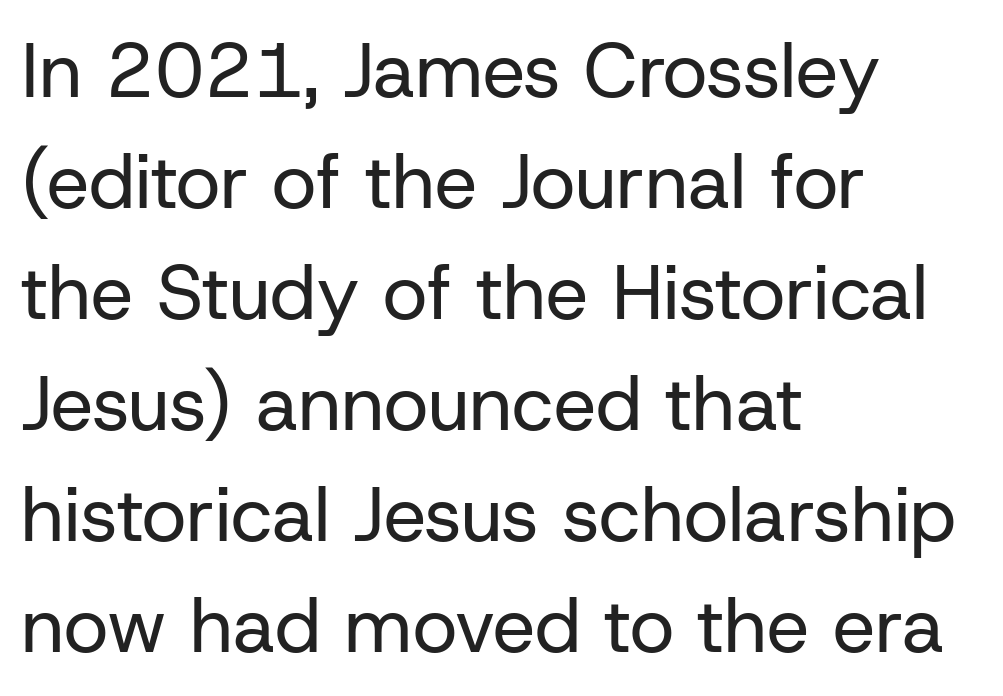
There is no visible air inserted between adjacent glyphs. A quiet, ordinary-to-light weight characterises the typeface. The strip under each line holds only bare page. A typesetter would call this proportional, since set widths differ per character.
